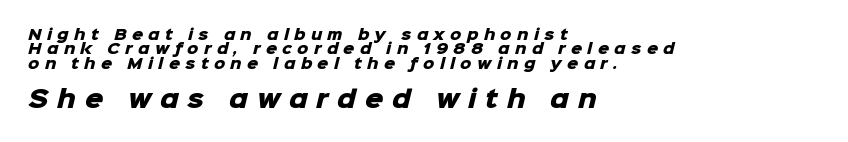
Q: Is the text bold? A: Yes.
Q: Is the text underlined? A: No.
Q: How is the paragraph aligned? A: Left-aligned.
Q: Is the spacing between letters normal or unusually wide? A: Unusually wide.
Q: Is the spacing between lines tight, normal or loose? A: Tight.
Q: Which block of text is set in a larger size, the first (top) or the second (bottom)? A: The second (bottom) one.
